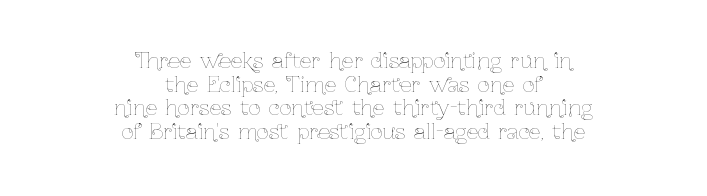
Each word holds together tightly as a unit, with standard inter-letter gaps. The gap between lines stays unmarked. These lines stack symmetrically, like a column narrowing and widening about its center. No chunkiness to these letters — they're not bold. Tightly led — the rows are bunched. The axis of the letterforms is exactly vertical.
